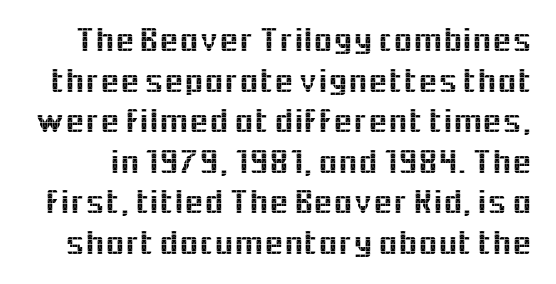
Think of a printed novel: that variable character pitch is what you see here. The letters sit at their default tracking, neither squeezed nor spread. Anything drawn beneath the words? Only blank space. Font category for this specimen: sans-serif.
